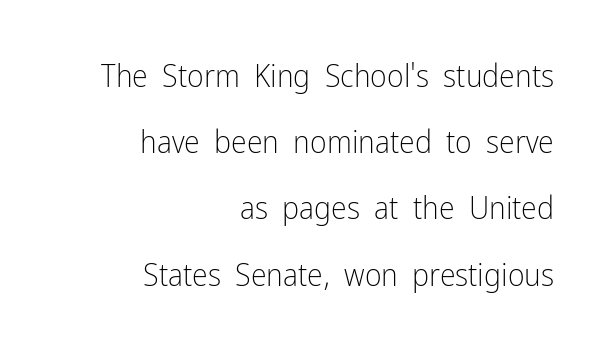
Clear beneath every line of the passage. The face used here is proportionally spaced, like ordinary book or web type. The block of text is sparse from top to bottom, with ample space between rows. This sample uses plain, unmodified letter spacing.
